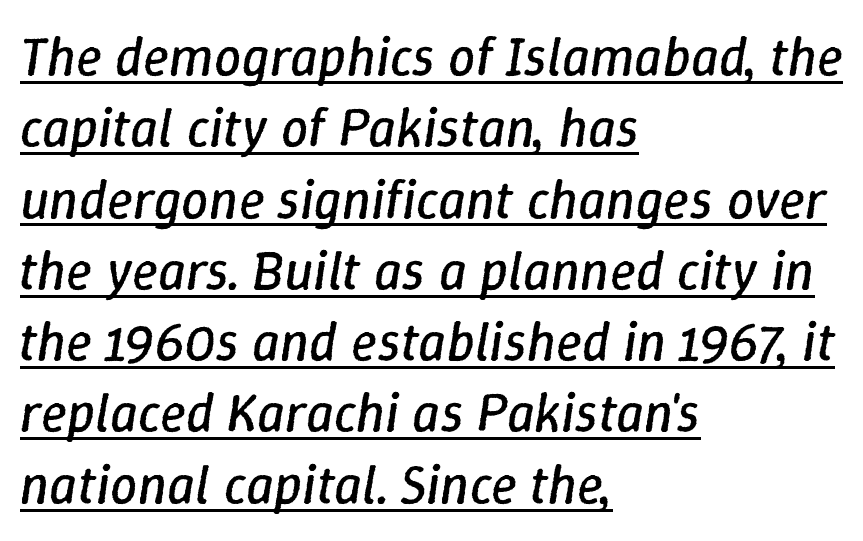
The image shows 54 px regular-weight type, italic (leaning right); set left-aligned, normal line spacing (1.32x), normal letter spacing, underlined; low stroke contrast and a medium x-height.
